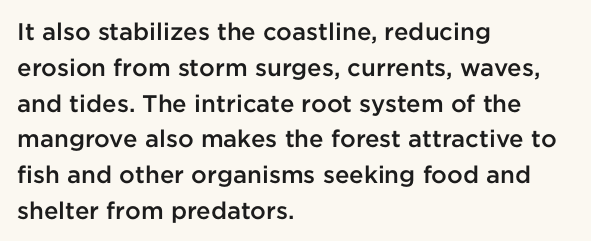
The image shows 24 px text type, upright; set left-aligned, normal line spacing (1.49x), normal letter spacing, not underlined.
